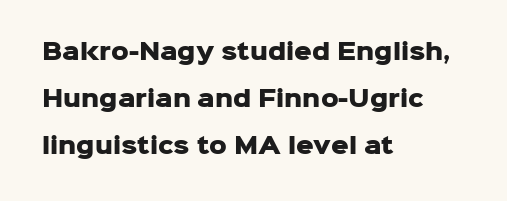
Q: Is the text bold? A: Yes.
Q: Is the text italic (slanted)? A: No, it is upright.
Q: Is the text underlined? A: No.
Q: How is the paragraph aligned? A: Left-aligned.
Q: Is the spacing between letters normal or unusually wide? A: Normal.
Q: Is the spacing between lines tight, normal or loose? A: Loose.
